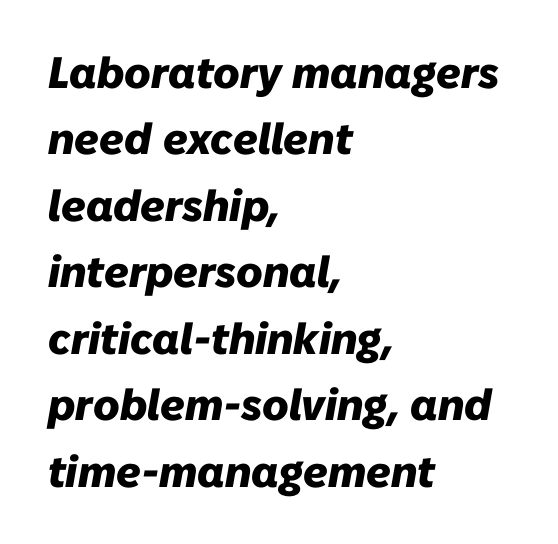
The image shows 44 px heavy type, italic (leaning right); set left-aligned, normal line spacing (1.51x), normal letter spacing, not underlined; low stroke contrast and a medium x-height.
